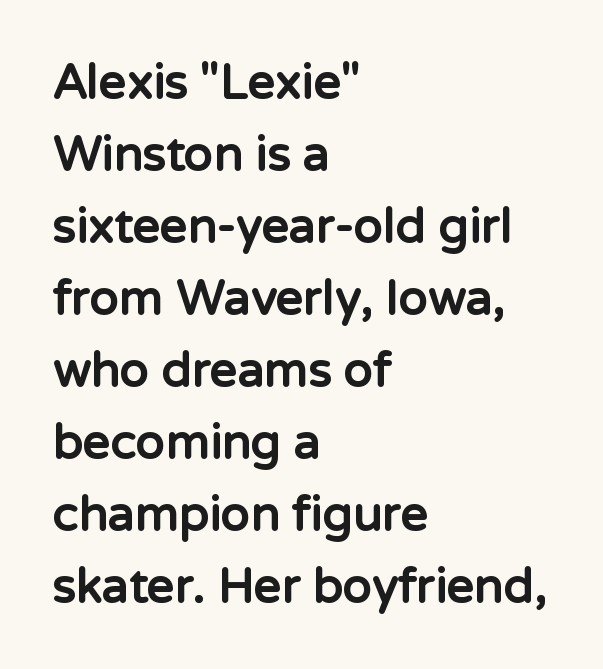
Q: Is the text bold? A: Yes.
Q: Is the text italic (slanted)? A: No, it is upright.
Q: Is the typeface a serif or a sans-serif typeface? A: Sans-serif.
Q: Is the text underlined? A: No.
Q: How is the paragraph aligned? A: Left-aligned.
Q: Is the spacing between letters normal or unusually wide? A: Normal.
Q: Is the spacing between lines tight, normal or loose? A: Normal.
Q: Width (condensed, normal, or wide)? A: Normal.
Q: Stroke contrast? A: Low.
Q: x-height? A: Medium.
Q: Monospaced? A: No.
